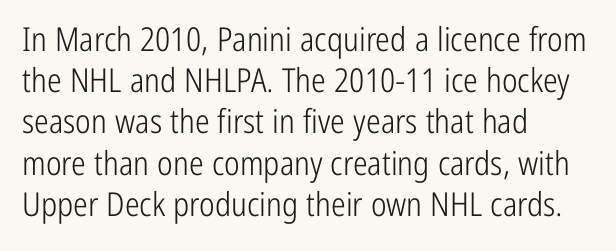
The image shows 33 px light, condensed sans-serif type, upright; set left-aligned, normal line spacing (1.25x), normal letter spacing, not underlined; low stroke contrast and a medium x-height.
